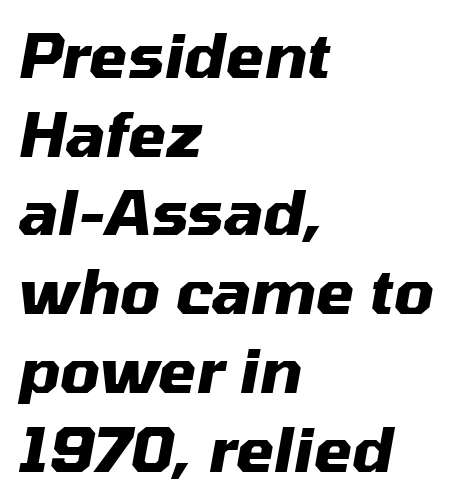
The passage shown leans; its letterforms are oblique. This sample has the flowing, uneven cadence of proportional lettering. The vertical gap from one line to the next is medium. Heavy, bold letterforms.
